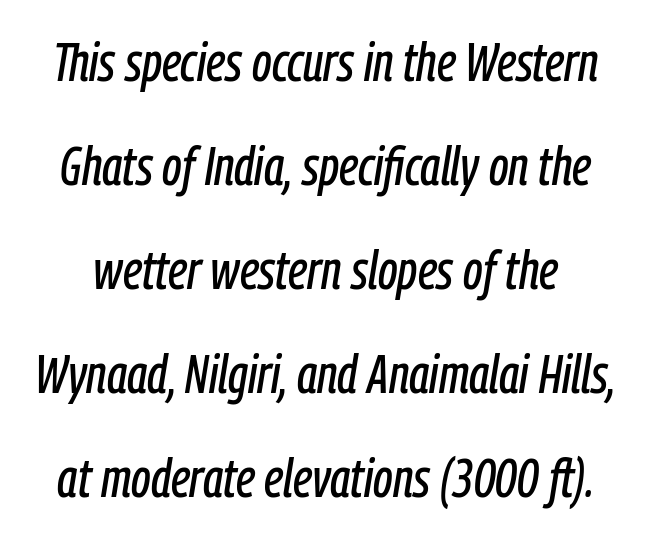
Q: Is the text italic (slanted)? A: Yes, it leans right by about 9 degrees.
Q: Is the text underlined? A: No.
Q: Is the spacing between letters normal or unusually wide? A: Normal.
Q: Width (condensed, normal, or wide)? A: Condensed.
Q: Stroke contrast? A: Low.
Q: x-height? A: Medium.
Q: Monospaced? A: No.
